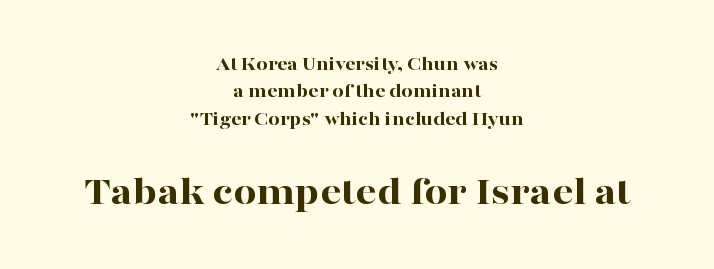
Glyph-to-glyph distance matches everyday printed text. Notice how the passage keeps no hard edge, just a central spine. Strong, thick strokes mark this as bold type. The designer gave the closing block more size than the opening block.
